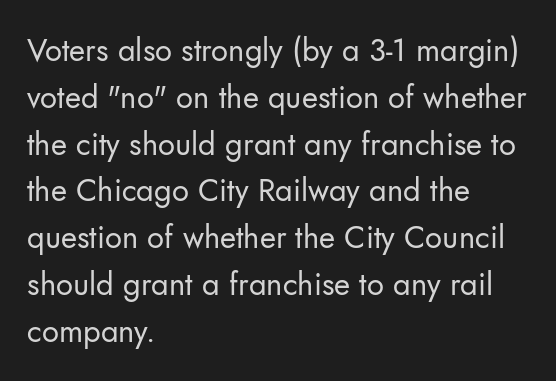
The image shows 31 px regular-weight sans-serif type, upright; set left-aligned, normal line spacing (1.51x), normal letter spacing, not underlined; low stroke contrast and a small x-height.
